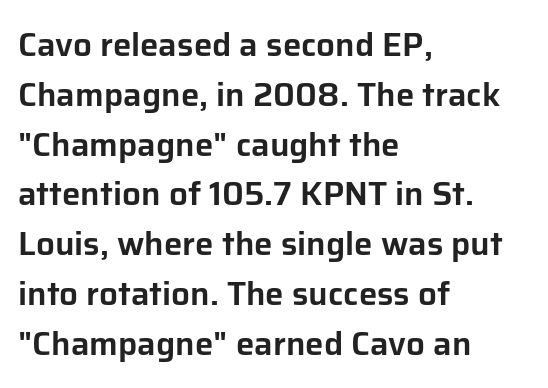
{"serif": "no", "italic": "no", "width": "normal", "stroke_contrast": "low", "x_height": "medium", "monospaced": "no", "underline": "no", "align": "left", "line_spacing": "normal", "line_spacing_ratio": 1.51, "letter_spacing": "normal", "letter_spacing_em": 0.0, "glyph_px": 33}
